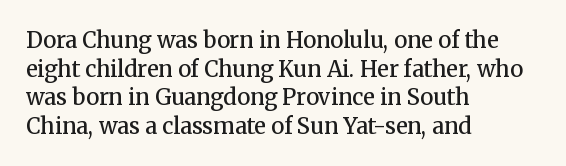
{"italic": "no", "bold": "semi", "underline": "no", "align": "left", "line_spacing": "normal", "line_spacing_ratio": 1.3, "letter_spacing": "normal", "letter_spacing_em": 0.0, "glyph_px": 22}
